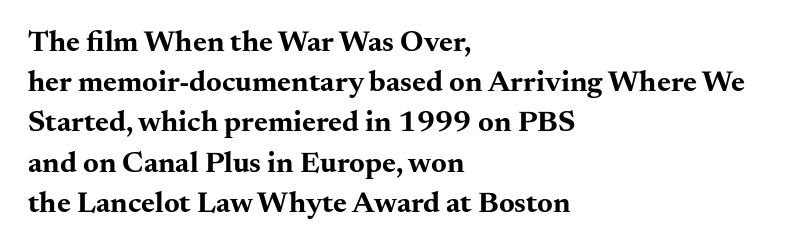
Q: Is the text bold? A: Yes.
Q: Is the text italic (slanted)? A: No, it is upright.
Q: Is the typeface a serif or a sans-serif typeface? A: Serif.
Q: Is the text underlined? A: No.
Q: How is the paragraph aligned? A: Left-aligned.
Q: Is the spacing between letters normal or unusually wide? A: Normal.
Q: Is the spacing between lines tight, normal or loose? A: Normal.
Q: Width (condensed, normal, or wide)? A: Wide.
Q: Stroke contrast? A: Medium.
Q: x-height? A: Small.
Q: Monospaced? A: No.
